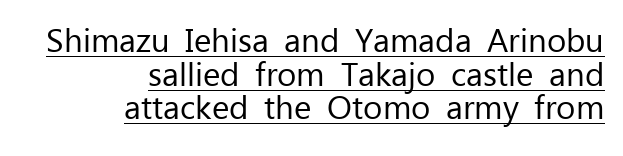
{"serif": "no", "italic": "no", "bold": "no", "weight": "regular", "width": "normal", "stroke_contrast": "low", "x_height": "medium", "monospaced": "no", "underline": "yes", "align": "right", "line_spacing": "tight", "line_spacing_ratio": 1.02, "letter_spacing": "normal", "letter_spacing_em": 0.0, "glyph_px": 33}
